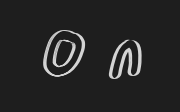
{"width": "condensed", "x_height": "large", "monospaced": "no", "underline": "no", "letter_spacing": "wide", "letter_spacing_em": 0.4, "glyph_px": 61}
